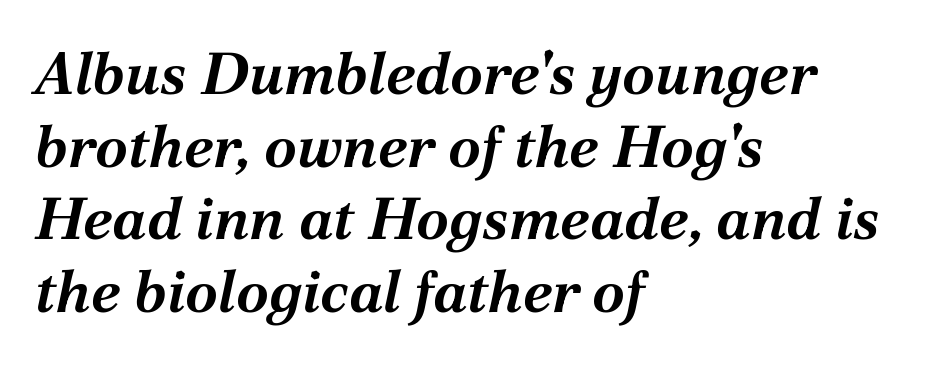
Unmarked baselines from the first word to the last. Look at the stroke-to-counter ratio: heavy, a bold. You could not count columns in this text — the font is proportionally spaced. A classic flush-left, rag-right setting is used for this passage. There is no visible air inserted between adjacent glyphs. Is the type slanted? Yes — the strokes lean at a clear angle.
